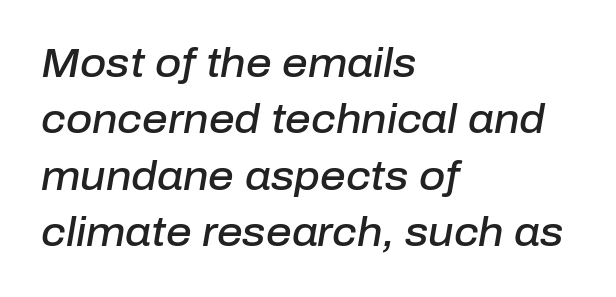
Looks like regular typesetting: each glyph gets only the width it needs. Firm but not heavy-handed strokes: this text is semibold. It's the slanting kind of type. Words float on clear page, feet unadorned. The letterforms sit shoulder to shoulder at normal distance.
